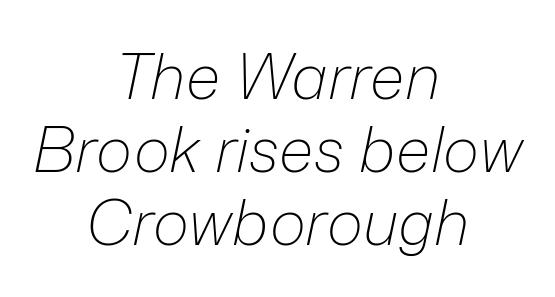
The image shows 62 px light type, italic (leaning right); set centered, line spacing 1.18x, normal letter spacing, not underlined; low stroke contrast and a medium x-height.
